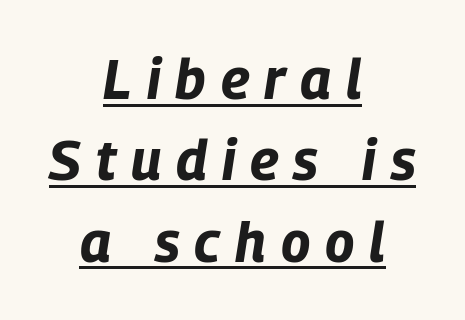
{"italic": "yes", "lean": "right", "slant_degrees": 9, "bold": "yes", "weight": "bold", "width": "condensed", "stroke_contrast": "low", "x_height": "large", "monospaced": "no", "underline": "yes", "align": "center", "line_spacing": "normal", "line_spacing_ratio": 1.48, "letter_spacing": "wide", "letter_spacing_em": 0.27, "glyph_px": 55}
